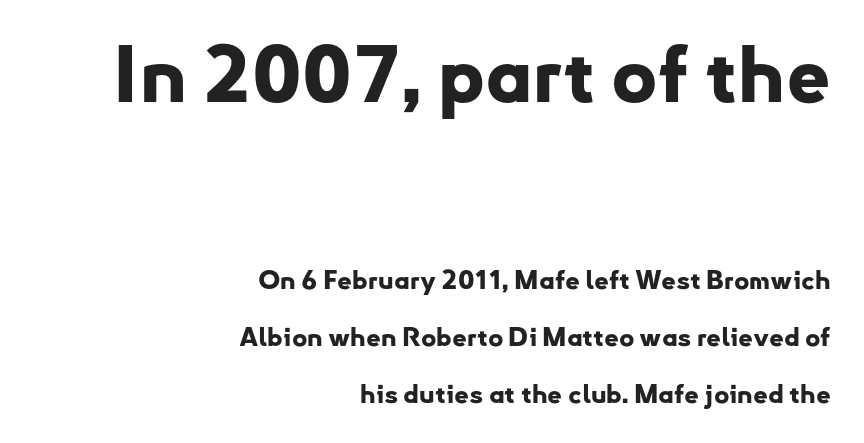
{"serif": "no", "italic": "no", "bold": "yes", "weight": "bold", "width": "normal", "stroke_contrast": "low", "x_height": "small", "monospaced": "no", "underline": "no", "align": "right", "line_spacing": "loose", "line_spacing_ratio": 2.19, "letter_spacing": "normal", "letter_spacing_em": 0.0, "larger_block": "first", "size_ratio": 3.0, "glyph_px": 78}
